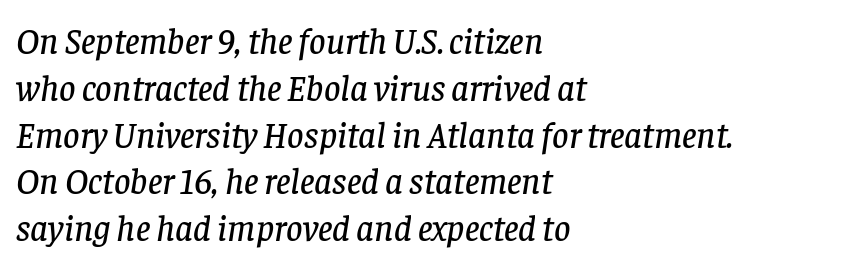
Q: Is the text italic (slanted)? A: Yes, it leans right by about 8 degrees.
Q: Is the typeface a serif or a sans-serif typeface? A: Serif.
Q: Is the text underlined? A: No.
Q: How is the paragraph aligned? A: Left-aligned.
Q: Is the spacing between letters normal or unusually wide? A: Normal.
Q: Is the spacing between lines tight, normal or loose? A: Normal.
Q: Width (condensed, normal, or wide)? A: Normal.
Q: Stroke contrast? A: Low.
Q: x-height? A: Large.
Q: Monospaced? A: No.
